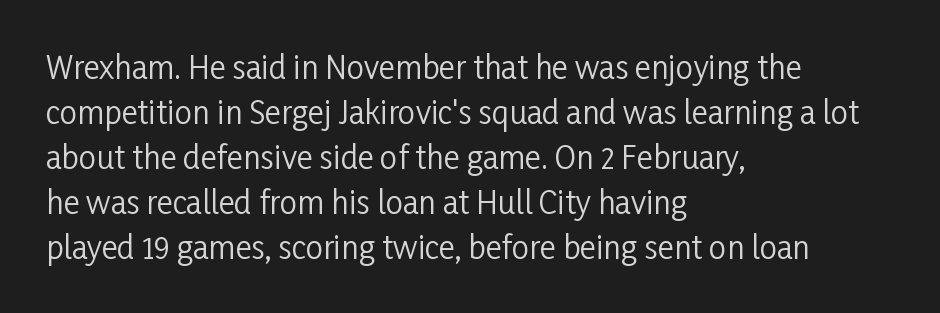
{"serif": "no", "italic": "no", "bold": "no", "weight": "regular", "width": "condensed", "stroke_contrast": "low", "x_height": "medium", "monospaced": "no", "underline": "no", "align": "left", "line_spacing": "normal", "line_spacing_ratio": 1.45, "letter_spacing": "normal", "letter_spacing_em": 0.0, "glyph_px": 31}
